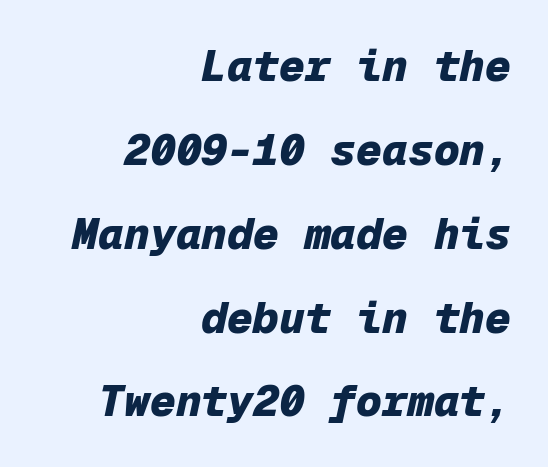
The image shows 43 px heavy type, italic (leaning right), monospaced; set right-aligned, loose line spacing (1.95x), normal letter spacing, not underlined; low stroke contrast and a medium x-height.
